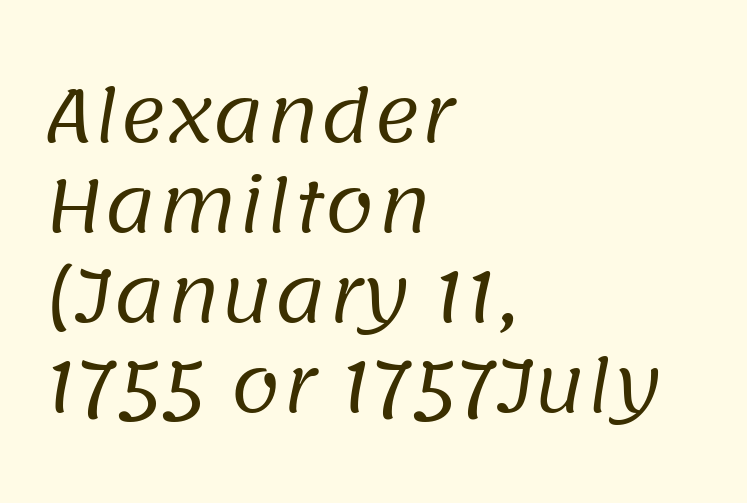
{"serif": "no", "bold": "no", "weight": "regular", "width": "normal", "stroke_contrast": "low", "x_height": "large", "monospaced": "no", "underline": "no", "align": "left", "line_spacing": "normal", "line_spacing_ratio": 1.25, "letter_spacing": "normal", "letter_spacing_em": 0.0, "glyph_px": 72}
